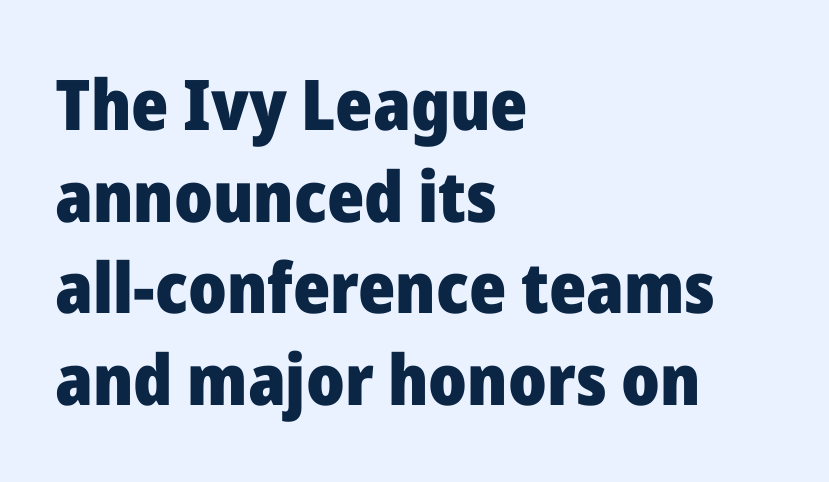
{"serif": "no", "italic": "no", "bold": "yes", "weight": "heavy", "width": "normal", "stroke_contrast": "low", "x_height": "medium", "monospaced": "no", "underline": "no", "align": "left", "line_spacing": "normal", "line_spacing_ratio": 1.31, "letter_spacing": "normal", "letter_spacing_em": 0.0, "glyph_px": 70}
